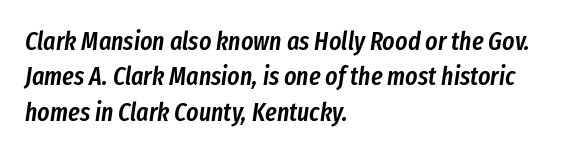
Q: Is the text bold? A: Semi-bold.
Q: Is the text italic (slanted)? A: Yes, it leans right by about 8 degrees.
Q: Is the text underlined? A: No.
Q: How is the paragraph aligned? A: Left-aligned.
Q: Is the spacing between letters normal or unusually wide? A: Normal.
Q: Is the spacing between lines tight, normal or loose? A: Normal.
